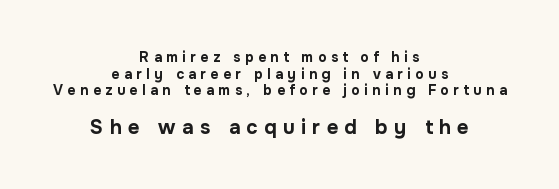
The lines in this sample share a center point and differ in where they start and stop. The baseline area is clear. A typesetter would call this heavily tracked-out type. What weight is shown? A full bold with thick strokes. Note: smaller setting up top, larger setting below. Every stem runs plumb, perpendicular to the baseline.
